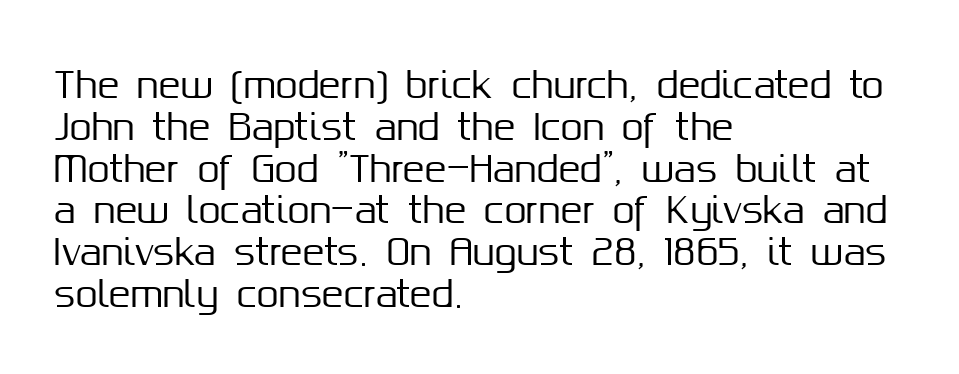
The image shows 36 px sans-serif type, upright; set left-aligned, line spacing 1.16x, normal letter spacing, not underlined; medium stroke contrast and a medium x-height.
